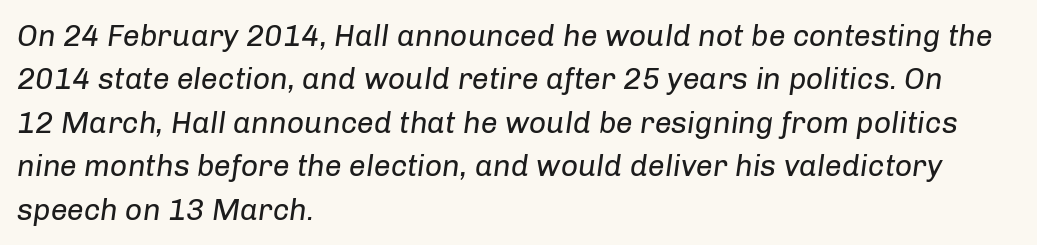
{"italic": "yes", "lean": "right", "slant_degrees": 8, "bold": "no", "weight": "regular", "width": "normal", "stroke_contrast": "low", "x_height": "medium", "monospaced": "no", "underline": "no", "align": "left", "line_spacing": "normal", "line_spacing_ratio": 1.45, "letter_spacing": "normal", "letter_spacing_em": 0.0, "glyph_px": 30}
